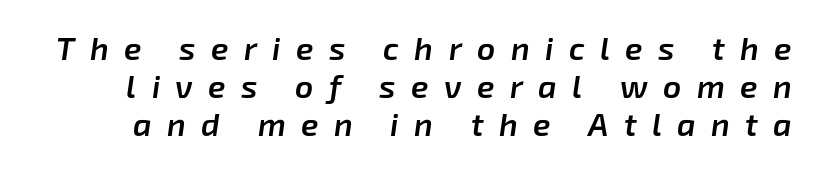
The image shows 32 px semibold type, italic (leaning right); set line spacing 1.19x, unusually wide letter spacing (+0.48 em), not underlined; low stroke contrast and a medium x-height.
